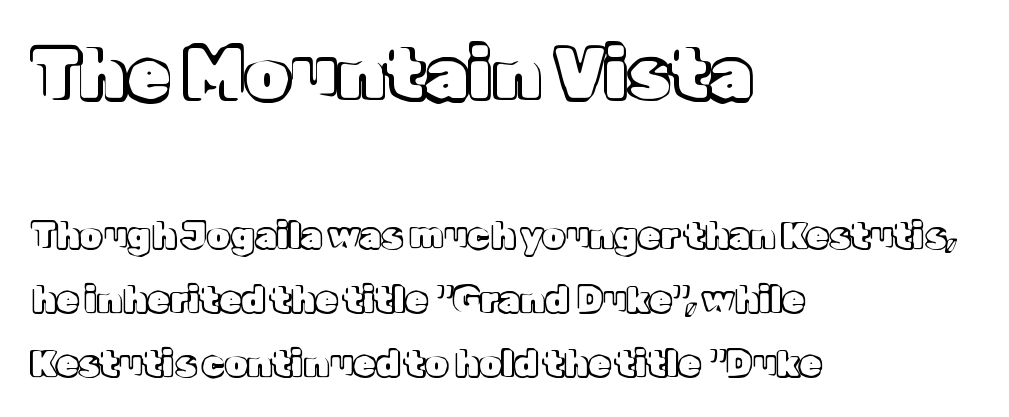
Q: Is the text italic (slanted)? A: No, it is upright.
Q: Is the text underlined? A: No.
Q: How is the paragraph aligned? A: Left-aligned.
Q: Is the spacing between letters normal or unusually wide? A: Normal.
Q: Which block of text is set in a larger size, the first (top) or the second (bottom)? A: The first (top) one.
Q: Width (condensed, normal, or wide)? A: Normal.
Q: x-height? A: Medium.
Q: Monospaced? A: No.
